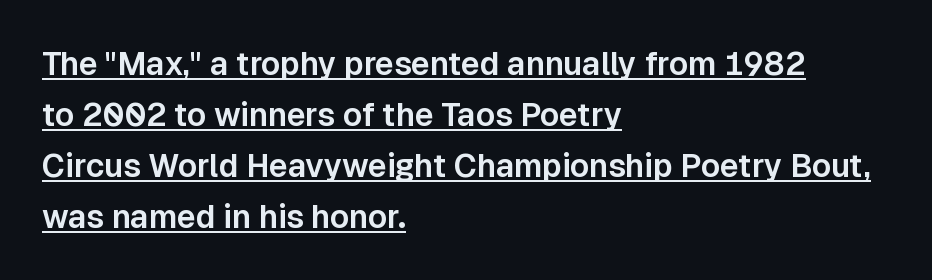
The rendering uses natural spacing where letterforms have individual widths. Designer's note — italics off, roman on. The font family rendered here belongs to the sans-serif group. Evenly set lines give the paragraph a standard silhouette.
